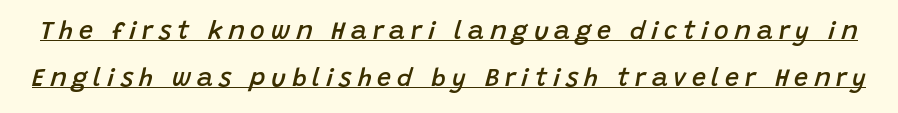
Q: Is the text bold? A: Semi-bold.
Q: Is the text italic (slanted)? A: Yes, it leans right by about 15 degrees.
Q: Is the text underlined? A: Yes.
Q: Is the spacing between letters normal or unusually wide? A: Unusually wide.
